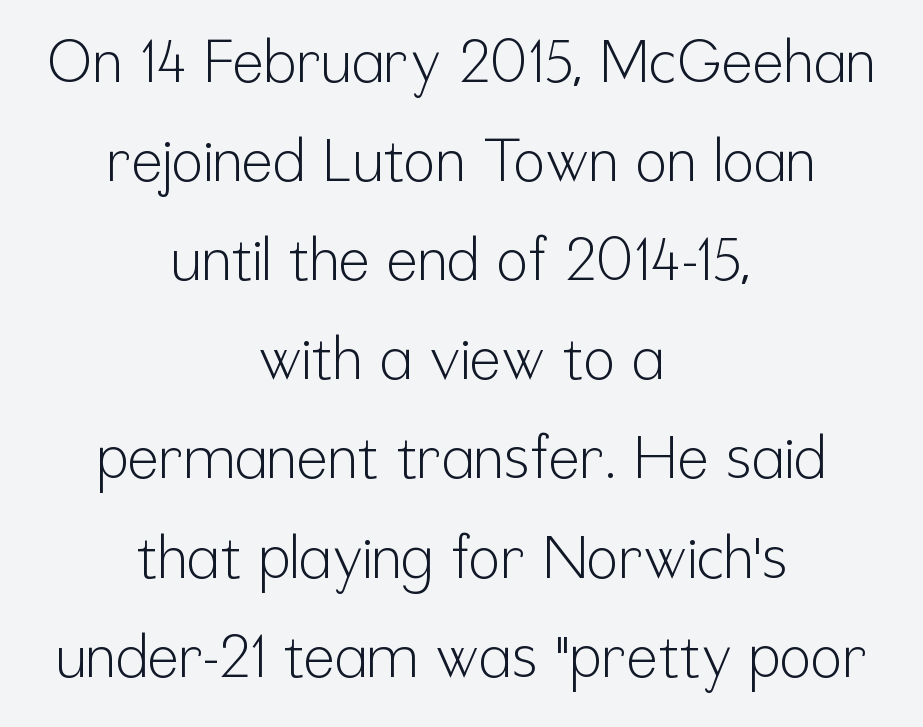
{"serif": "no", "italic": "no", "bold": "no", "weight": "light", "width": "condensed", "stroke_contrast": "low", "x_height": "medium", "monospaced": "no", "underline": "no", "align": "center", "line_spacing": "normal", "line_spacing_ratio": 1.68, "letter_spacing": "normal", "letter_spacing_em": 0.0, "glyph_px": 59}
